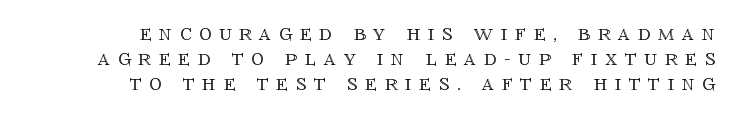
The image shows 24 px text type, upright; set right-aligned, tight line spacing (1.04x), unusually wide letter spacing (+0.32 em), not underlined.
